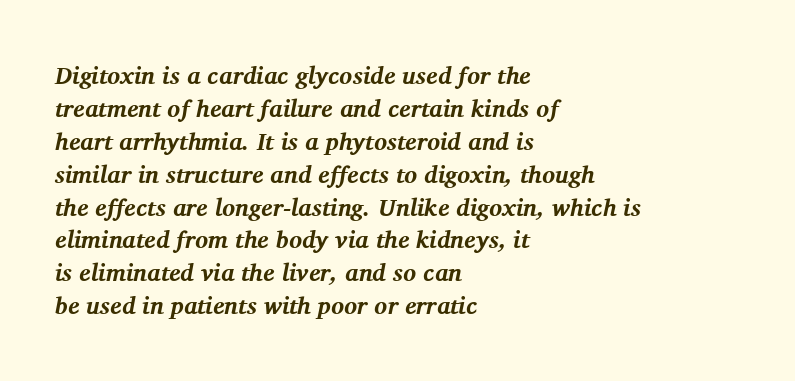
Typesetter's note: full bold, strokes at maximum text heaviness. The specimen reads as italic at a glance. In CSS terms this would be text-align: left. Anything drawn beneath the words? Only blank space. The rows are spaced the way most documents space them.
